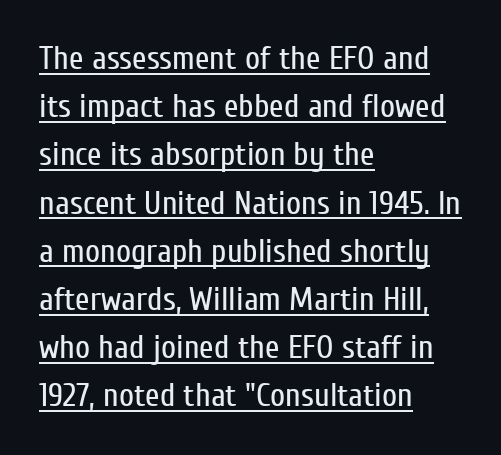
Note the varied advance widths — an 'i' is clearly narrower than an 'm'. Typographically, this falls in the sans-serif category. Each stroke keeps to a modest, everyday thickness or less. Italic? Not at all — the glyphs are vertical.
